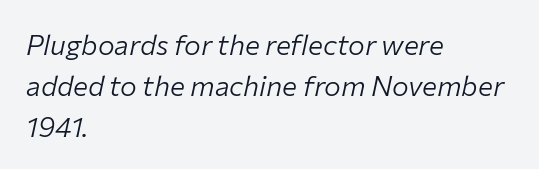
{"italic": "yes", "lean": "right", "slant_degrees": 12, "bold": "no", "weight": "light", "width": "normal", "stroke_contrast": "low", "x_height": "medium", "monospaced": "no", "underline": "no", "align": "left", "line_spacing": "normal", "line_spacing_ratio": 1.46, "letter_spacing": "normal", "letter_spacing_em": 0.0, "glyph_px": 28}
